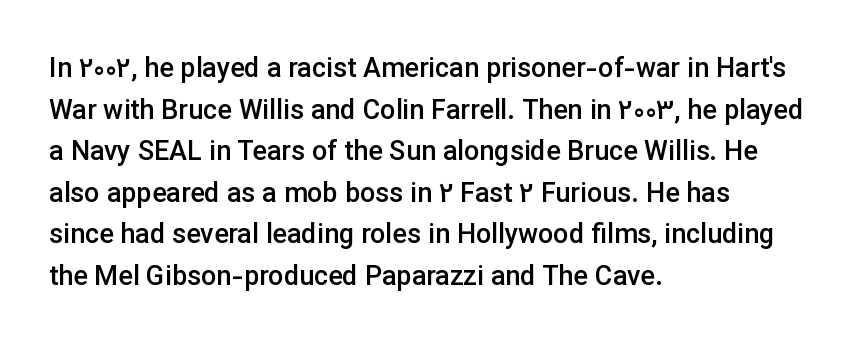
The image shows 27 px text type, upright; set left-aligned, normal line spacing (1.54x), normal letter spacing, not underlined.
